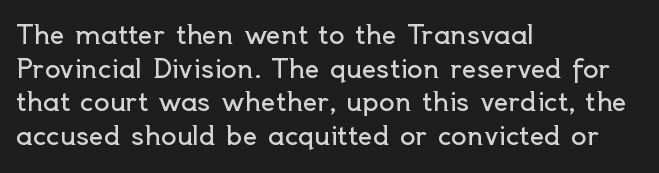
Q: Is the text bold? A: No.
Q: Is the text italic (slanted)? A: No, it is upright.
Q: Is the text underlined? A: No.
Q: How is the paragraph aligned? A: Left-aligned.
Q: Is the spacing between letters normal or unusually wide? A: Normal.
Q: Is the spacing between lines tight, normal or loose? A: Normal.
